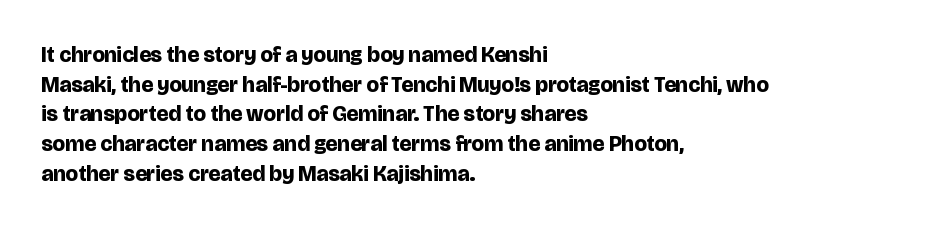
The image shows 22 px bold type, upright; set left-aligned, normal line spacing (1.35x), normal letter spacing, not underlined.
